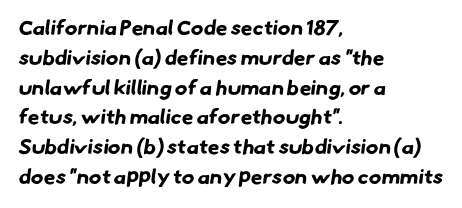
The image shows 21 px bold type; set left-aligned, normal line spacing (1.42x), normal letter spacing, not underlined.
